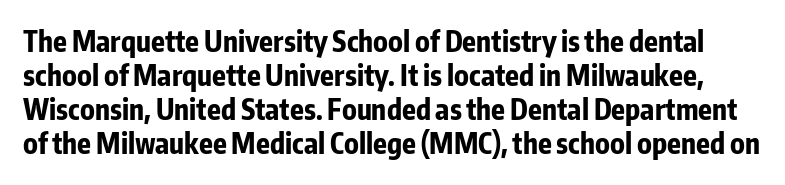
Spacing verdict: proportional, widths tailored to each character. No feet cap the strokes, marking this as sans-serif type. Honestly, the letter spacing is just normal — you wouldn't notice it. The strip under each line holds only bare page. Plenty of ink on the page — the face is bold. The letters stand upright; this is a roman face.
